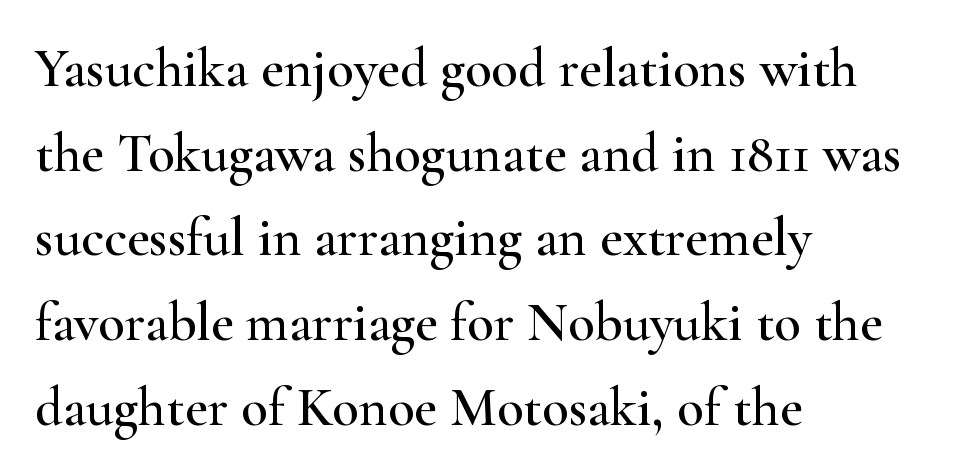
The image shows 55 px wide serif type, upright; set left-aligned, normal line spacing (1.54x), normal letter spacing, not underlined; high stroke contrast and a small x-height.
